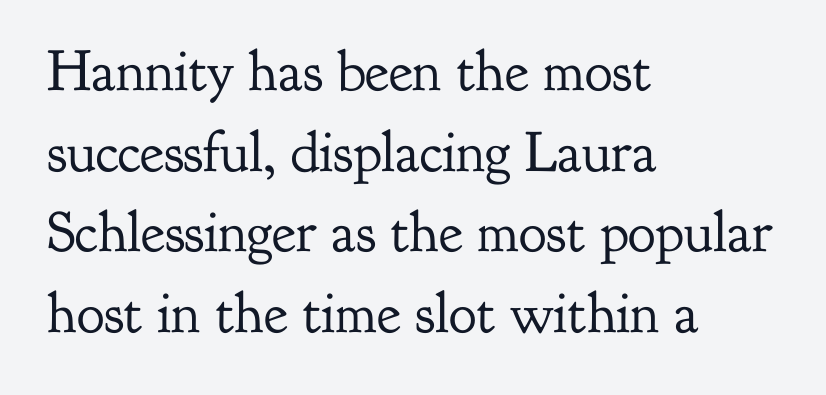
The image shows 58 px regular-weight serif type, upright; set left-aligned, normal line spacing (1.39x), normal letter spacing, not underlined; low stroke contrast and a small x-height.
